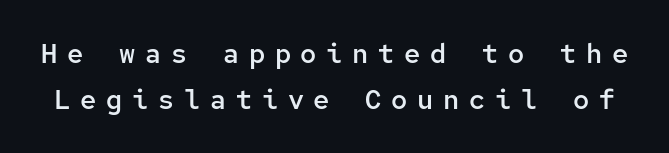
Q: Is the text bold? A: Semi-bold.
Q: Is the text italic (slanted)? A: No, it is upright.
Q: Is the text underlined? A: No.
Q: Is the spacing between letters normal or unusually wide? A: Unusually wide.
Q: Is the spacing between lines tight, normal or loose? A: Normal.
